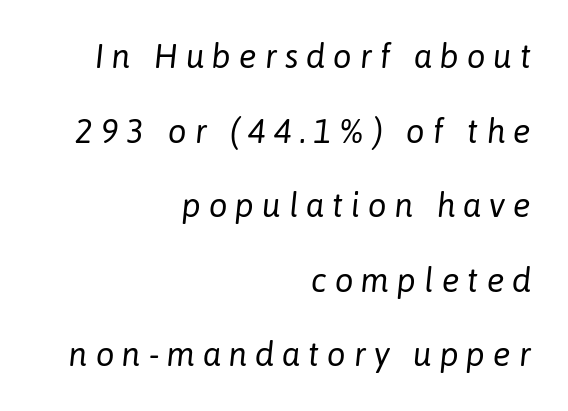
{"italic": "yes", "lean": "right", "slant_degrees": 6, "bold": "no", "weight": "regular", "width": "normal", "stroke_contrast": "low", "x_height": "medium", "monospaced": "no", "underline": "no", "align": "right", "line_spacing": "loose", "line_spacing_ratio": 2.26, "letter_spacing": "wide", "letter_spacing_em": 0.24, "glyph_px": 33}
